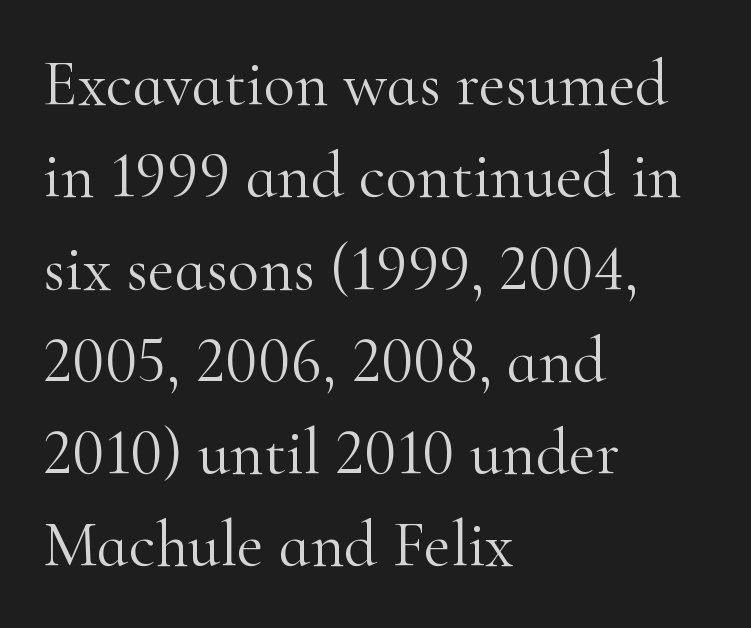
Q: Is the text bold? A: No.
Q: Is the text italic (slanted)? A: No, it is upright.
Q: Is the typeface a serif or a sans-serif typeface? A: Serif.
Q: Is the text underlined? A: No.
Q: How is the paragraph aligned? A: Left-aligned.
Q: Is the spacing between letters normal or unusually wide? A: Normal.
Q: Is the spacing between lines tight, normal or loose? A: Normal.
Q: Width (condensed, normal, or wide)? A: Normal.
Q: Stroke contrast? A: High.
Q: x-height? A: Small.
Q: Monospaced? A: No.
